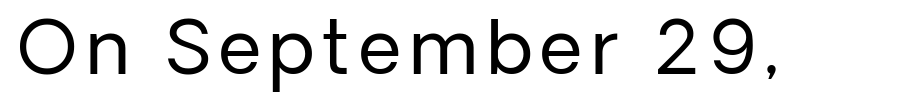
The image shows 74 px regular-weight sans-serif type, upright; set not underlined; low stroke contrast and a medium x-height.
